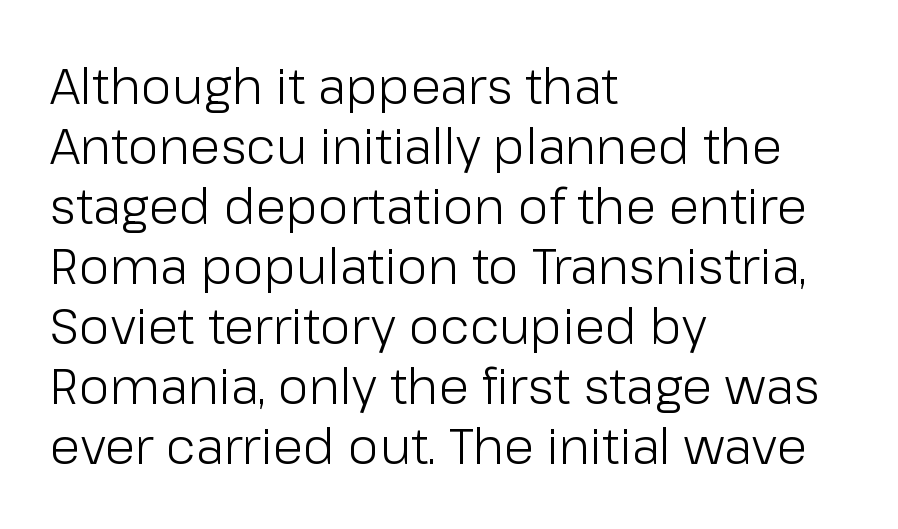
{"serif": "no", "italic": "no", "bold": "no", "weight": "light", "width": "normal", "stroke_contrast": "low", "x_height": "medium", "monospaced": "no", "underline": "no", "align": "left", "line_spacing_ratio": 1.2, "letter_spacing": "normal", "letter_spacing_em": 0.0, "glyph_px": 50}
